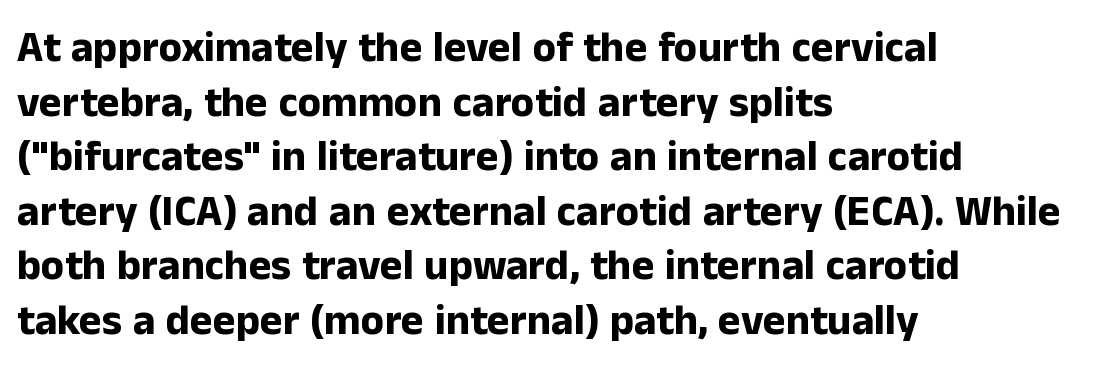
Q: Is the text bold? A: Yes.
Q: Is the text italic (slanted)? A: No, it is upright.
Q: Is the typeface a serif or a sans-serif typeface? A: Sans-serif.
Q: Is the text underlined? A: No.
Q: How is the paragraph aligned? A: Left-aligned.
Q: Is the spacing between letters normal or unusually wide? A: Normal.
Q: Is the spacing between lines tight, normal or loose? A: Normal.
Q: Width (condensed, normal, or wide)? A: Normal.
Q: Stroke contrast? A: Low.
Q: x-height? A: Medium.
Q: Monospaced? A: No.
